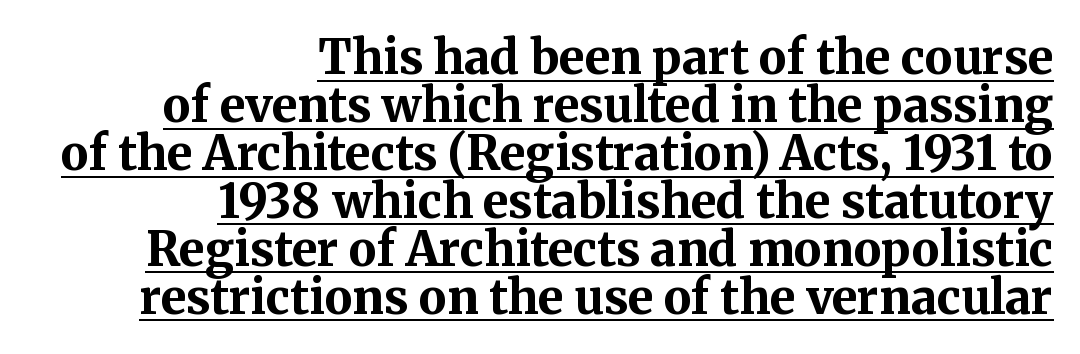
The image shows 47 px bold serif type, upright; set right-aligned, tight line spacing (1.02x), normal letter spacing, underlined; medium stroke contrast and a medium x-height.
